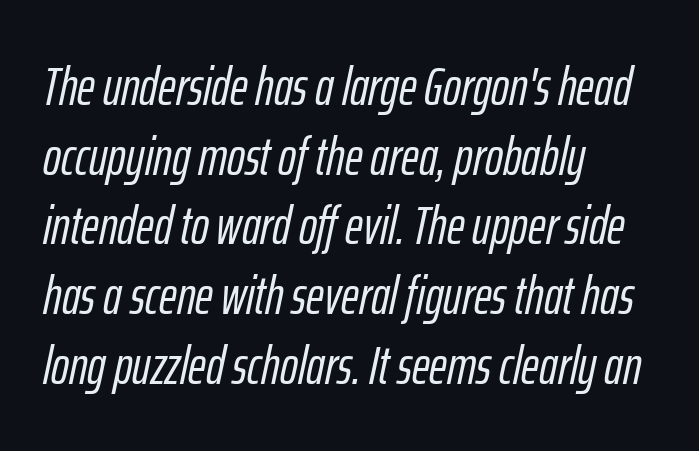
The image shows 54 px condensed type, italic (leaning right); set left-aligned, normal line spacing (1.29x), normal letter spacing, not underlined; low stroke contrast and a medium x-height.
